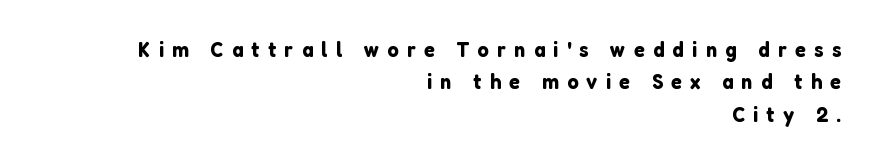
The image shows 22 px text type, upright; set right-aligned, normal line spacing (1.47x), unusually wide letter spacing (+0.38 em), not underlined.
